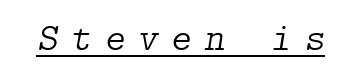
The image shows 39 px light serif type, italic (leaning right); set unusually wide letter spacing (+0.33 em), underlined; low stroke contrast and a medium x-height.
